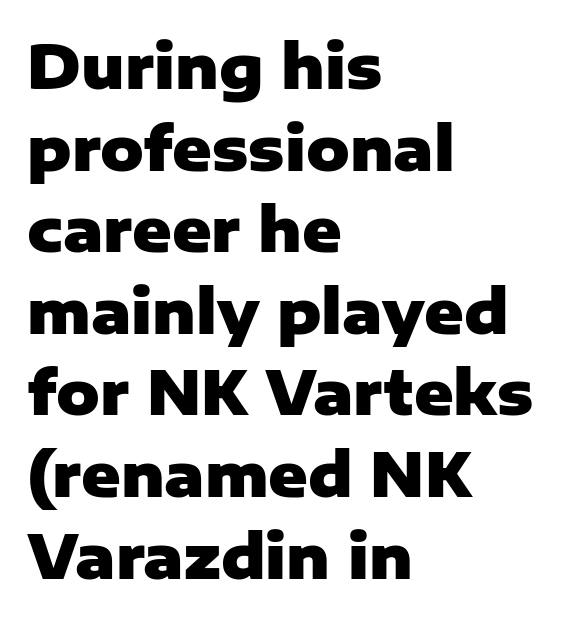
{"serif": "no", "italic": "no", "bold": "yes", "weight": "heavy", "width": "normal", "stroke_contrast": "low", "x_height": "medium", "monospaced": "no", "underline": "no", "align": "left", "line_spacing": "normal", "line_spacing_ratio": 1.36, "letter_spacing": "normal", "letter_spacing_em": 0.0, "glyph_px": 60}
